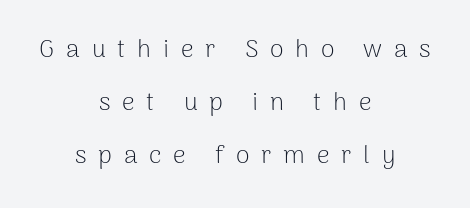
{"italic": "no", "bold": "no", "underline": "no", "align": "center", "line_spacing": "loose", "line_spacing_ratio": 2.13, "letter_spacing": "wide", "letter_spacing_em": 0.47, "glyph_px": 25}
